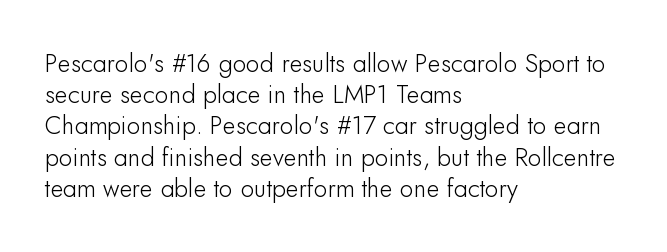
The image shows 25 px text type, upright; set left-aligned, normal line spacing (1.25x), normal letter spacing, not underlined.
